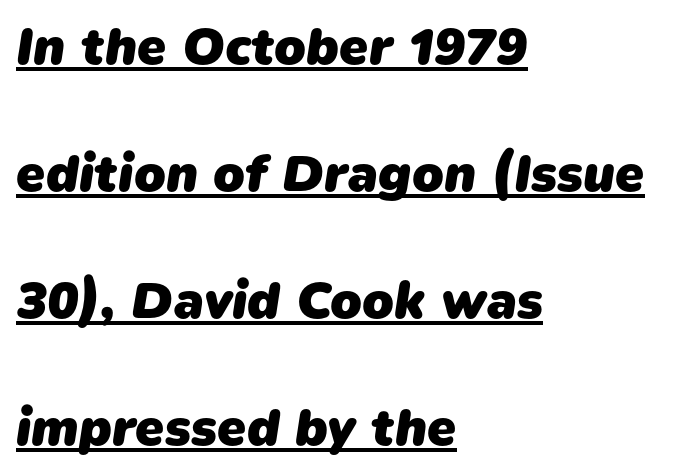
The image shows 52 px heavy sans-serif type; set left-aligned, loose line spacing (2.44x), normal letter spacing, underlined; low stroke contrast and a medium x-height.
